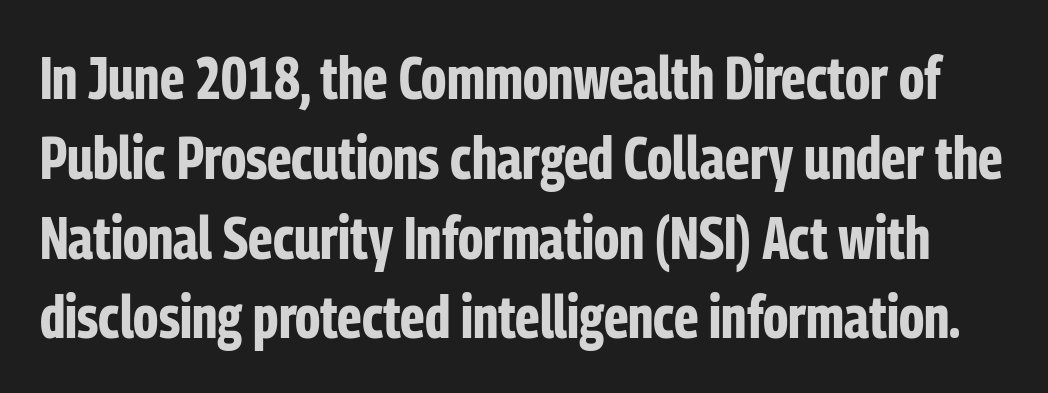
The image shows 60 px bold, condensed sans-serif type, upright; set normal line spacing (1.33x), normal letter spacing, not underlined; low stroke contrast and a medium x-height.
